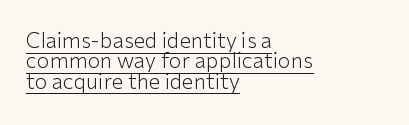
Q: Is the text bold? A: No.
Q: Is the text italic (slanted)? A: No, it is upright.
Q: Is the text underlined? A: Yes.
Q: How is the paragraph aligned? A: Left-aligned.
Q: Is the spacing between letters normal or unusually wide? A: Normal.
Q: Is the spacing between lines tight, normal or loose? A: Tight.
